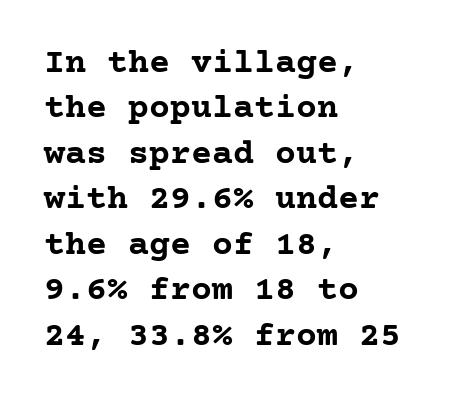
{"serif": "yes", "italic": "no", "bold": "yes", "weight": "semibold", "width": "normal", "stroke_contrast": "low", "x_height": "medium", "underline": "no", "align": "left", "line_spacing": "normal", "line_spacing_ratio": 1.3, "letter_spacing": "normal", "letter_spacing_em": 0.0, "glyph_px": 35}
